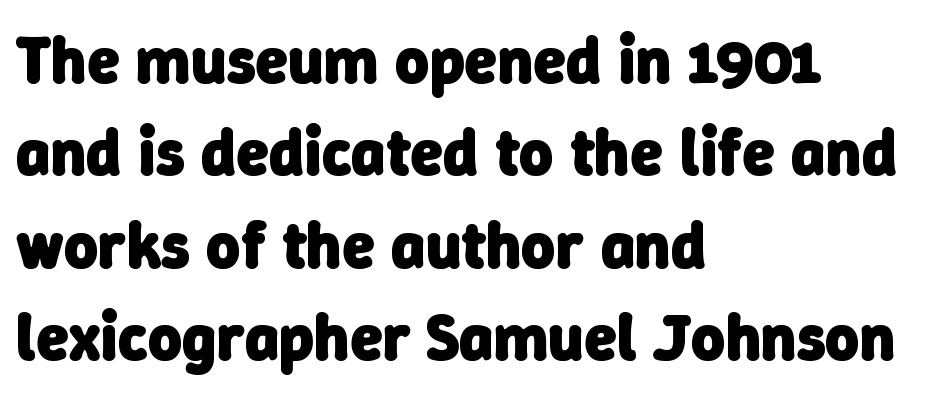
{"serif": "no", "bold": "yes", "weight": "heavy", "width": "normal", "stroke_contrast": "low", "x_height": "medium", "monospaced": "no", "underline": "no", "align": "left", "line_spacing": "normal", "line_spacing_ratio": 1.4, "letter_spacing": "normal", "letter_spacing_em": 0.0, "glyph_px": 66}
